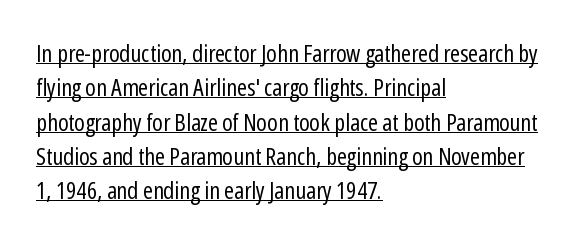
Ordinary non-slanted type is in use. The face used here appears with an underline applied. Here the glyphs are tracked normally, forming tight word shapes. The passage shown stacks its lines at a standard gap. Counters stay open thanks to moderate or lighter strokes. Line starts are locked; line ends wander.
